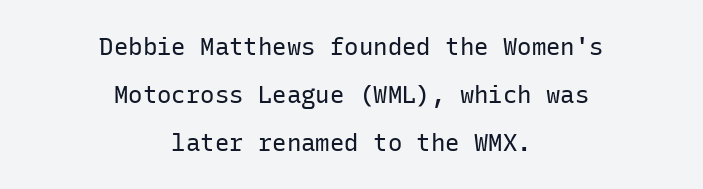
The image shows 24 px text type, upright; set centered, loose line spacing (2.0x), normal letter spacing, not underlined.
